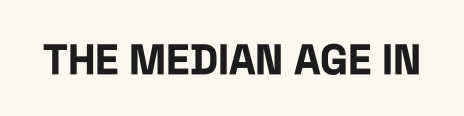
{"serif": "no", "italic": "no", "bold": "yes", "weight": "bold", "width": "condensed", "stroke_contrast": "low", "x_height": "large", "monospaced": "no", "underline": "no", "letter_spacing": "normal", "letter_spacing_em": 0.0, "glyph_px": 42}
